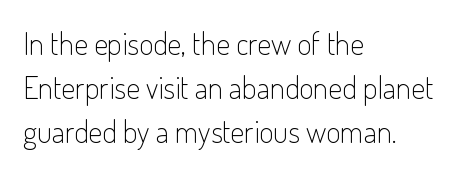
The image shows 31 px light, condensed sans-serif type, upright; set left-aligned, normal line spacing (1.42x), normal letter spacing, not underlined; low stroke contrast and a small x-height.
